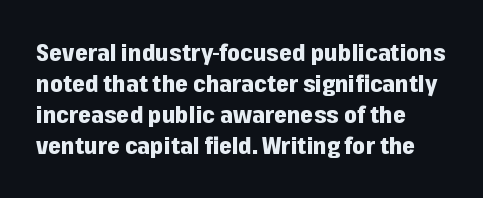
Caption: bold face, heavy strokes. Compared with typical body copy, the letter spacing here is the same. Line starts are locked; line ends wander. The axis of the letterforms is exactly vertical.
